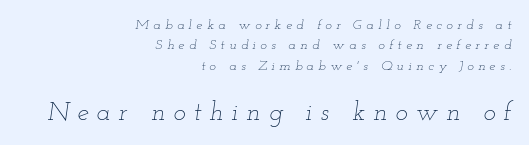
Q: Is the text bold? A: No.
Q: Is the text italic (slanted)? A: Yes, it leans right by about 12 degrees.
Q: Is the text underlined? A: No.
Q: How is the paragraph aligned? A: Right-aligned.
Q: Is the spacing between letters normal or unusually wide? A: Unusually wide.
Q: Is the spacing between lines tight, normal or loose? A: Normal.
Q: Which block of text is set in a larger size, the first (top) or the second (bottom)? A: The second (bottom) one.
